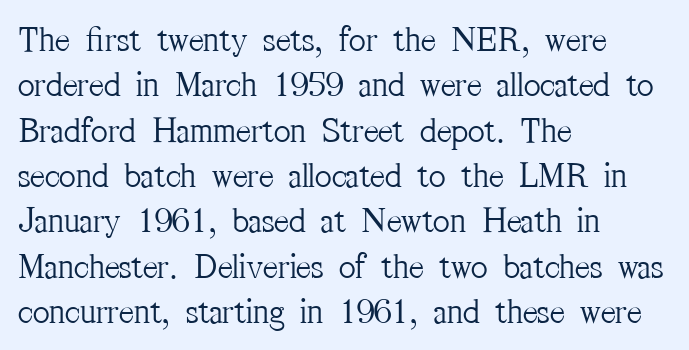
Each letter's strokes conclude with small projecting serifs. Underline: absent. Normally led — the rows are evenly, conventionally spaced. Stems here are at most as thick as an everyday book face. The type is set solid horizontally, with unmodified tracking.
